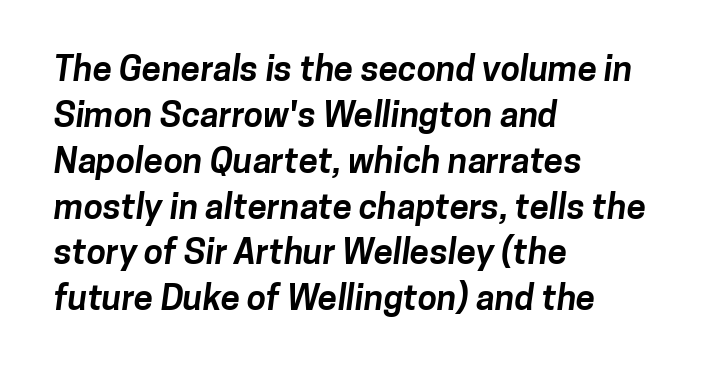
The image shows 35 px bold sans-serif type; set left-aligned, normal line spacing (1.31x), normal letter spacing, not underlined; low stroke contrast and a medium x-height.
